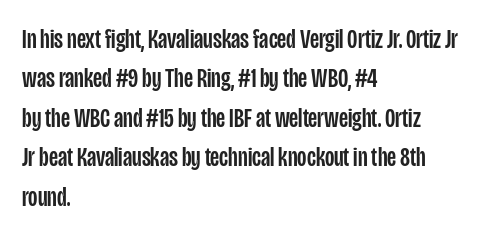
Q: Is the text italic (slanted)? A: No, it is upright.
Q: Is the text underlined? A: No.
Q: How is the paragraph aligned? A: Left-aligned.
Q: Is the spacing between letters normal or unusually wide? A: Normal.
Q: Is the spacing between lines tight, normal or loose? A: Normal.
